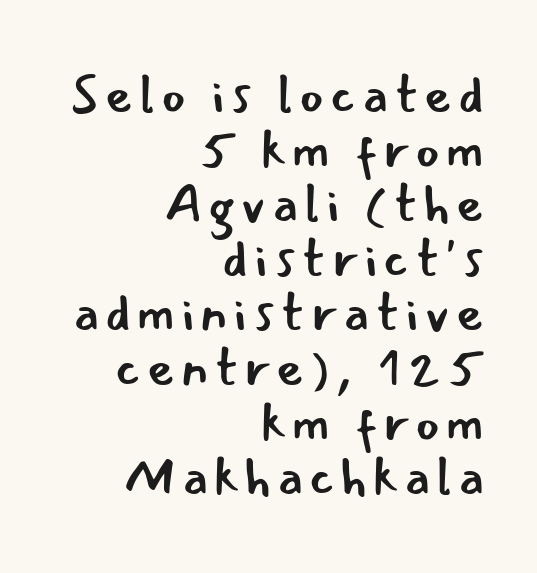
{"serif": "no", "italic": "no", "bold": "no", "weight": "regular", "width": "normal", "stroke_contrast": "low", "x_height": "small", "monospaced": "no", "underline": "no", "align": "right", "line_spacing": "tight", "line_spacing_ratio": 1.03, "glyph_px": 53}
